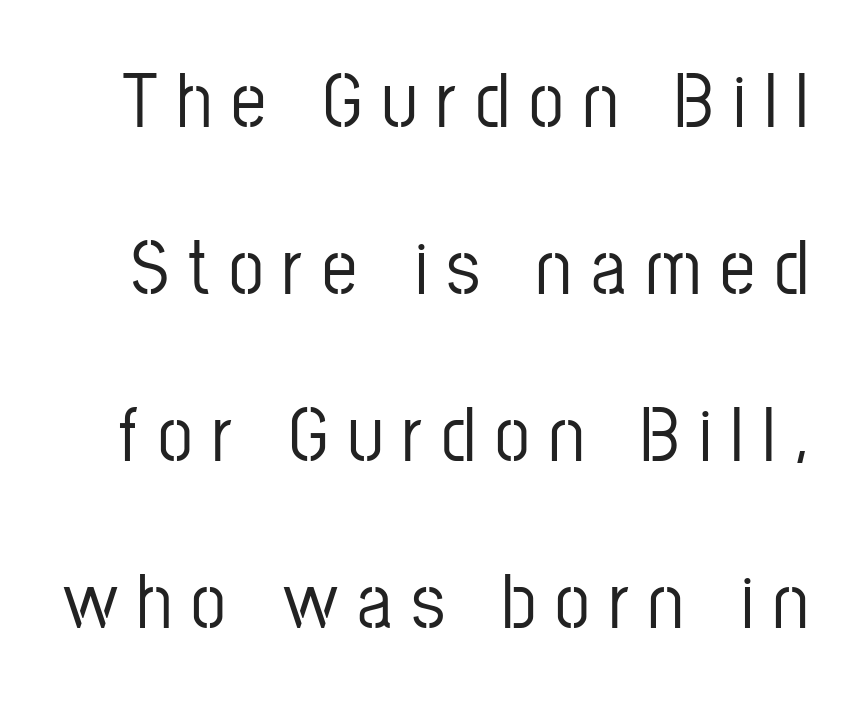
The image shows 78 px condensed sans-serif type, upright; set loose line spacing (2.14x), unusually wide letter spacing (+0.25 em), not underlined; low stroke contrast and a medium x-height.
